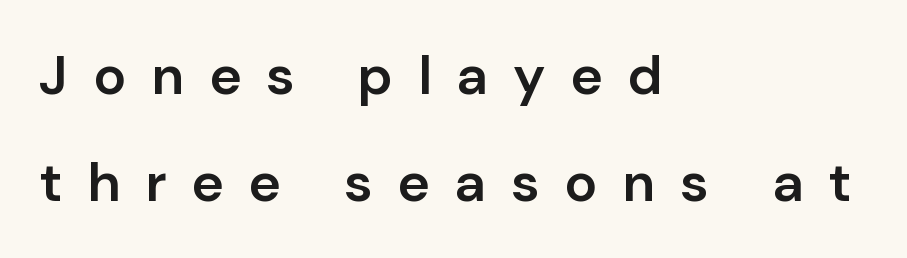
Looks like regular typesetting: each glyph gets only the width it needs. Each letter's strokes conclude bluntly, with no projecting serifs. The leading is generous, giving the passage an open texture. Observe the wide spacing: letters keep a clear distance from each other.
